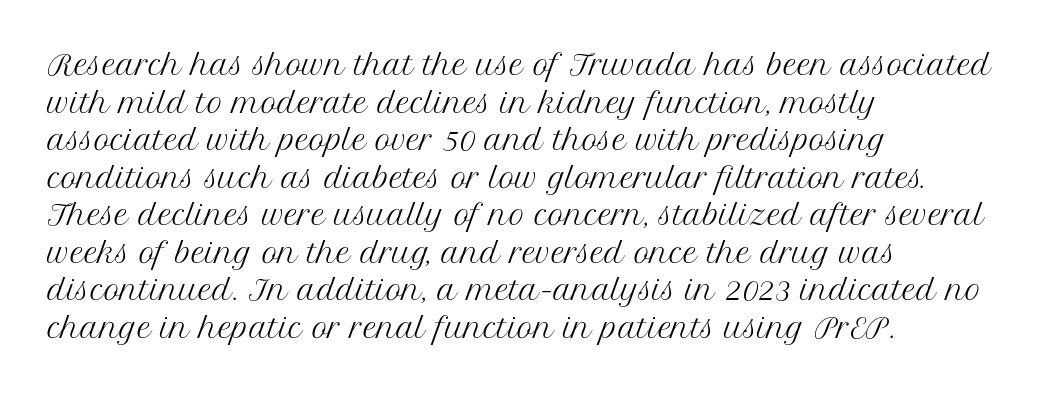
{"bold": "no", "underline": "no", "align": "left", "line_spacing": "normal", "line_spacing_ratio": 1.39, "letter_spacing": "normal", "letter_spacing_em": 0.0, "glyph_px": 27}
